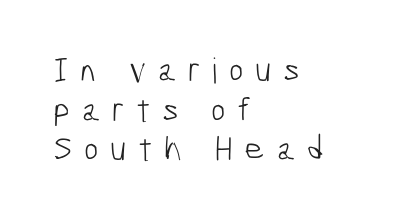
Q: Is the text bold? A: No.
Q: Is the typeface a serif or a sans-serif typeface? A: Sans-serif.
Q: Is the text underlined? A: No.
Q: How is the paragraph aligned? A: Left-aligned.
Q: Is the spacing between letters normal or unusually wide? A: Unusually wide.
Q: Is the spacing between lines tight, normal or loose? A: Tight.
Q: Width (condensed, normal, or wide)? A: Condensed.
Q: Stroke contrast? A: Low.
Q: x-height? A: Medium.
Q: Monospaced? A: No.
